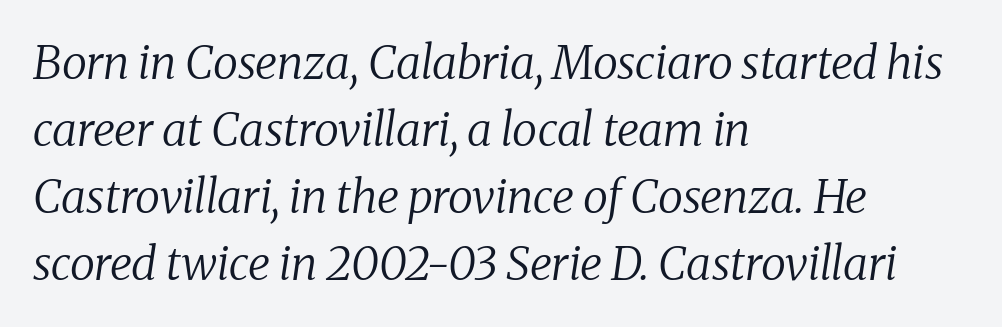
{"serif": "yes", "italic": "yes", "lean": "right", "slant_degrees": 8, "bold": "no", "weight": "regular", "width": "normal", "stroke_contrast": "medium", "x_height": "medium", "monospaced": "no", "underline": "no", "align": "left", "line_spacing": "normal", "line_spacing_ratio": 1.46, "letter_spacing": "normal", "letter_spacing_em": 0.0, "glyph_px": 46}
